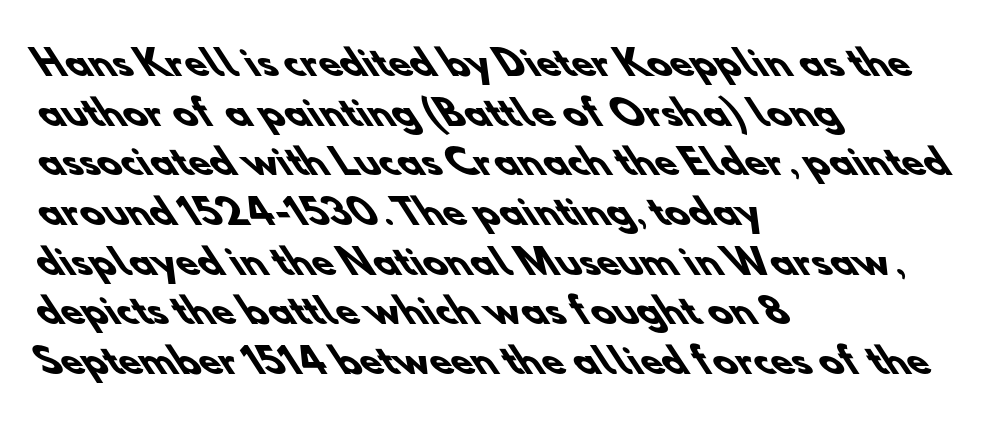
{"serif": "no", "bold": "yes", "weight": "heavy", "width": "normal", "stroke_contrast": "low", "x_height": "small", "monospaced": "no", "underline": "no", "align": "left", "line_spacing": "normal", "line_spacing_ratio": 1.42, "letter_spacing": "normal", "letter_spacing_em": 0.0, "glyph_px": 35}
